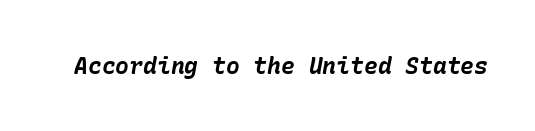
The image shows 23 px bold type, italic (leaning right); set normal letter spacing, not underlined.
